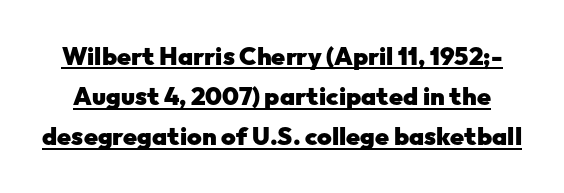
The image shows 25 px bold type, upright; set normal line spacing (1.61x), normal letter spacing, underlined.
